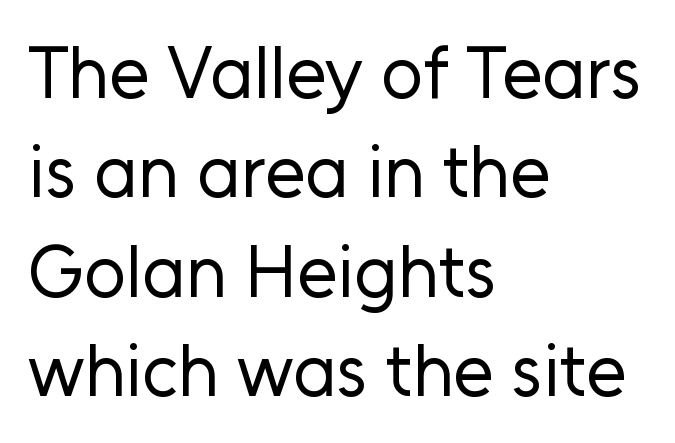
{"serif": "no", "italic": "no", "bold": "no", "weight": "regular", "width": "normal", "stroke_contrast": "low", "x_height": "medium", "monospaced": "no", "underline": "no", "align": "left", "line_spacing": "normal", "line_spacing_ratio": 1.36, "letter_spacing": "normal", "letter_spacing_em": 0.0, "glyph_px": 73}
